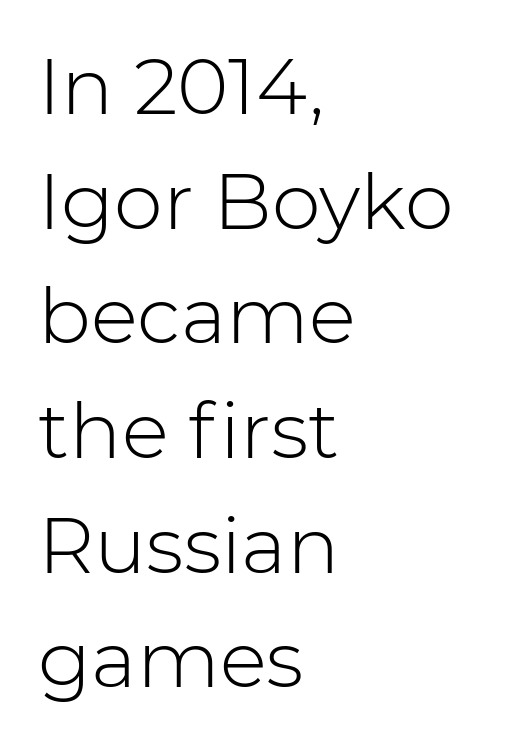
Q: Is the text bold? A: No.
Q: Is the text italic (slanted)? A: No, it is upright.
Q: Is the typeface a serif or a sans-serif typeface? A: Sans-serif.
Q: Is the text underlined? A: No.
Q: How is the paragraph aligned? A: Left-aligned.
Q: Is the spacing between letters normal or unusually wide? A: Normal.
Q: Is the spacing between lines tight, normal or loose? A: Normal.
Q: Width (condensed, normal, or wide)? A: Normal.
Q: Stroke contrast? A: Low.
Q: x-height? A: Medium.
Q: Monospaced? A: No.
